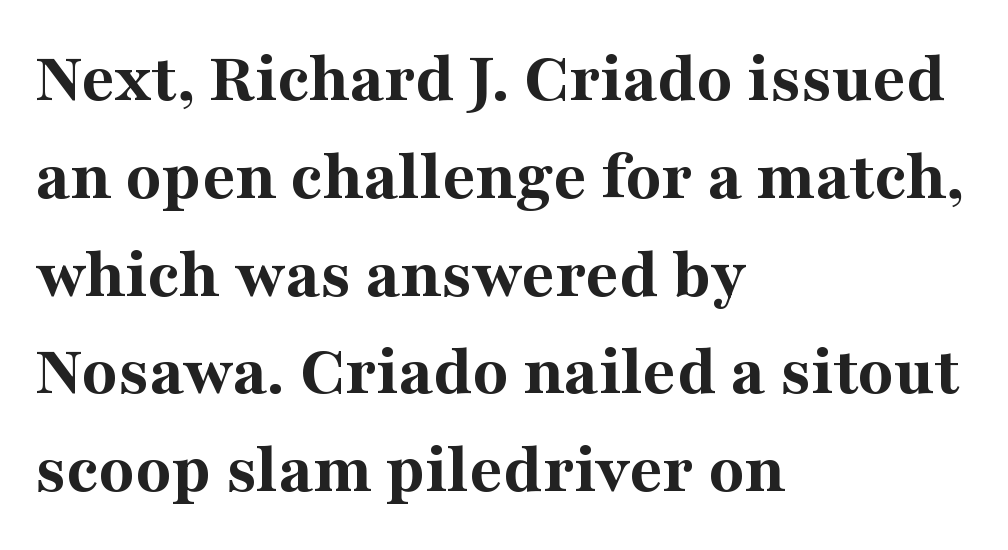
{"serif": "yes", "italic": "no", "bold": "yes", "weight": "bold", "width": "normal", "stroke_contrast": "medium", "x_height": "medium", "monospaced": "no", "underline": "no", "align": "left", "line_spacing": "normal", "line_spacing_ratio": 1.34, "letter_spacing": "normal", "letter_spacing_em": 0.0, "glyph_px": 73}
